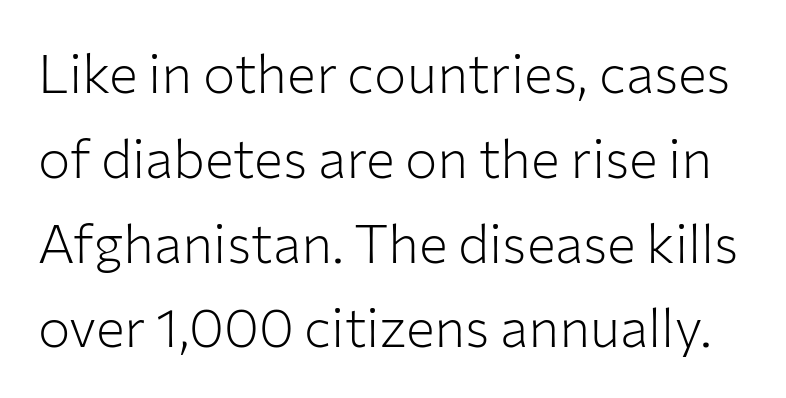
The rendering keeps characters at their native spacing. Compared with typical paragraphs, the rows here are spaced about the same. Style check: upright. No feet cap the strokes, marking this as sans-serif type. Nobody drew a line under any word here. This sample has the flowing, uneven cadence of proportional lettering.
